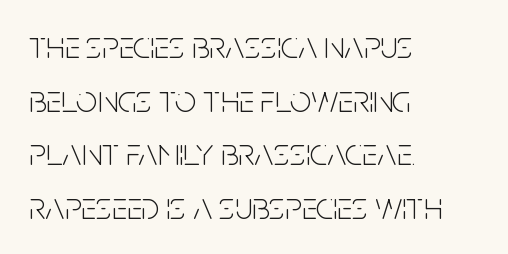
The image shows 38 px light, condensed sans-serif type, upright; set left-aligned, normal line spacing (1.41x), normal letter spacing, not underlined; low stroke contrast and a large x-height.
